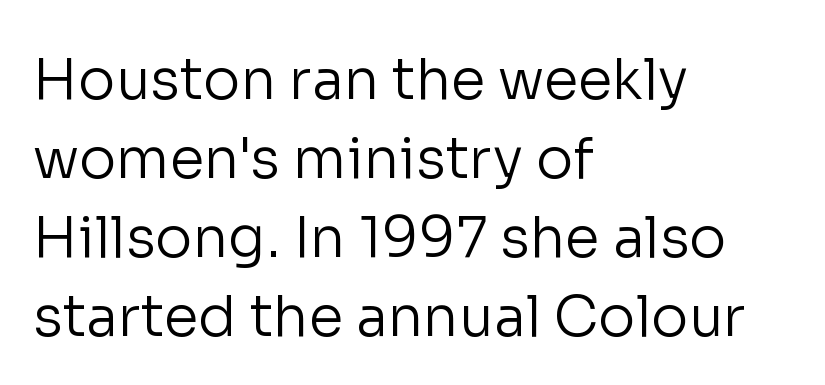
The image shows 56 px regular-weight sans-serif type, upright; set left-aligned, normal line spacing (1.41x), normal letter spacing, not underlined; low stroke contrast and a medium x-height.
